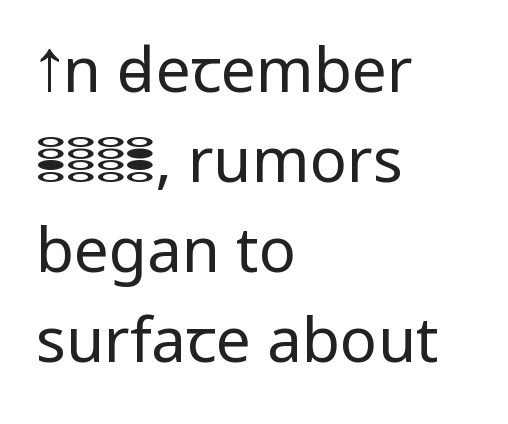
Each word holds together tightly as a unit, with standard inter-letter gaps. Each letter's strokes conclude bluntly, with no projecting serifs. The cut favours lightness, reaching ordinary text weight at its darkest. Do the characters align in a grid? No, the font is proportional.
